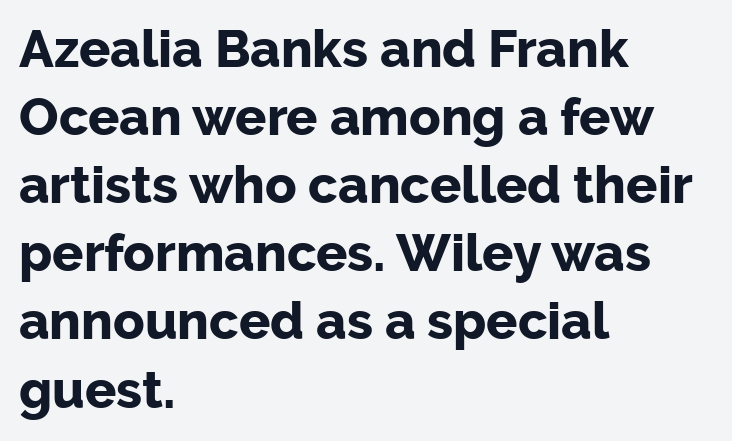
{"serif": "no", "italic": "no", "bold": "yes", "weight": "bold", "width": "normal", "stroke_contrast": "low", "x_height": "medium", "monospaced": "no", "underline": "no", "align": "left", "line_spacing": "normal", "line_spacing_ratio": 1.31, "letter_spacing": "normal", "letter_spacing_em": 0.0, "glyph_px": 52}
